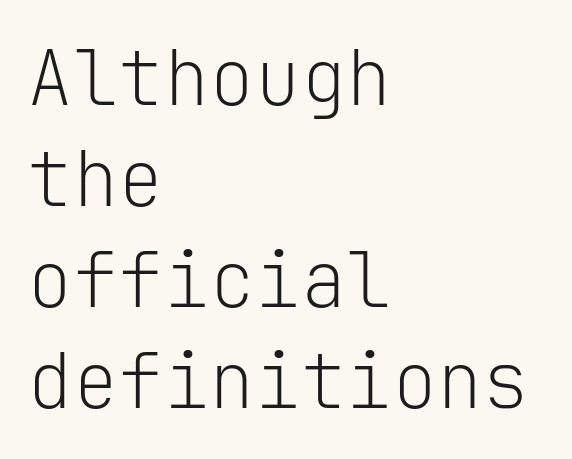
Lines of text with bare space underneath. The letterforms sit shoulder to shoulder at normal distance. If you drew a ruler down the left edge, every line would touch it. One glance says typical: line gaps are just what's usual. Note the uniform advance width — an 'i' takes as much space as an 'm'.
